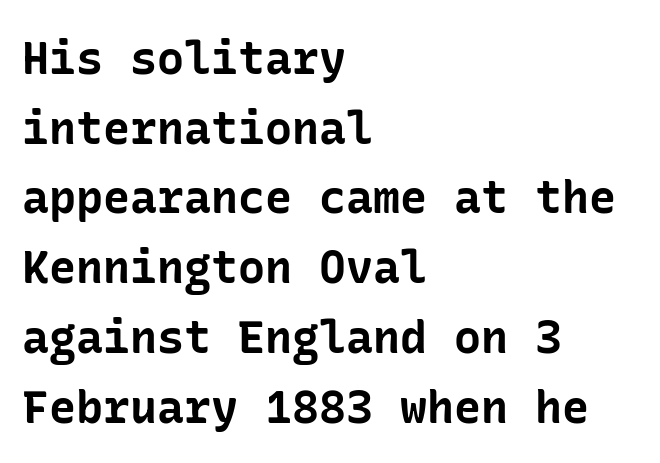
Q: Is the text bold? A: Yes.
Q: Is the text italic (slanted)? A: No, it is upright.
Q: Is the typeface a serif or a sans-serif typeface? A: Sans-serif.
Q: Is the text underlined? A: No.
Q: How is the paragraph aligned? A: Left-aligned.
Q: Is the spacing between letters normal or unusually wide? A: Normal.
Q: Is the spacing between lines tight, normal or loose? A: Normal.
Q: Width (condensed, normal, or wide)? A: Normal.
Q: Stroke contrast? A: Low.
Q: x-height? A: Medium.
